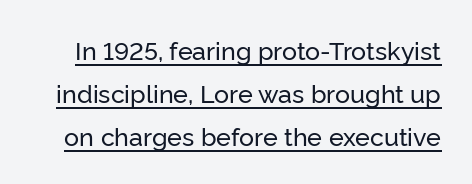
Each word holds together tightly as a unit, with standard inter-letter gaps. Decoration check: the copy is underlined. The specimen reads as upright at a glance.
